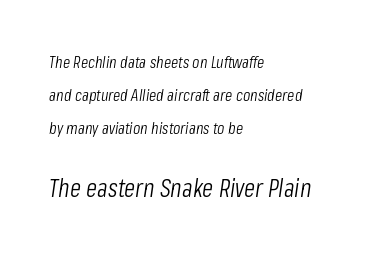
{"italic": "yes", "lean": "right", "slant_degrees": 8, "bold": "no", "underline": "no", "align": "left", "line_spacing": "loose", "line_spacing_ratio": 1.94, "letter_spacing": "normal", "letter_spacing_em": 0.0, "larger_block": "second", "size_ratio": 1.53, "glyph_px": 26}
